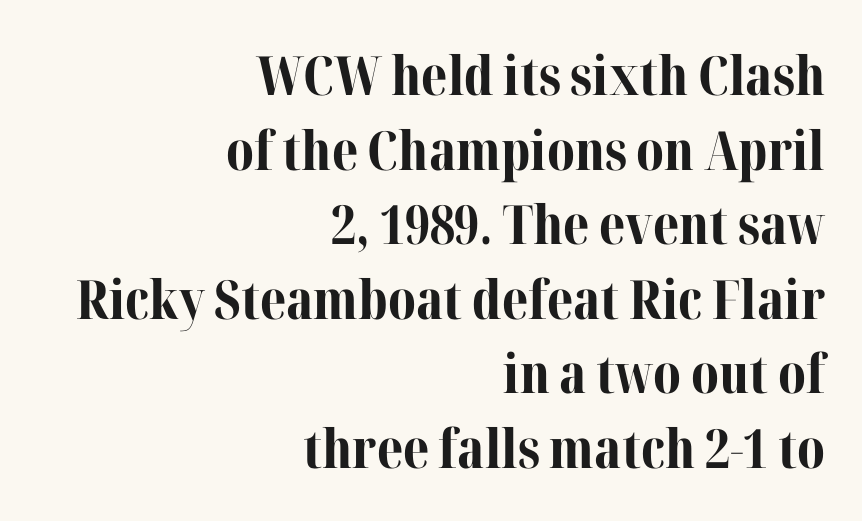
The image shows 54 px bold serif type, upright; set right-aligned, normal line spacing (1.38x), normal letter spacing, not underlined; medium stroke contrast and a medium x-height.
